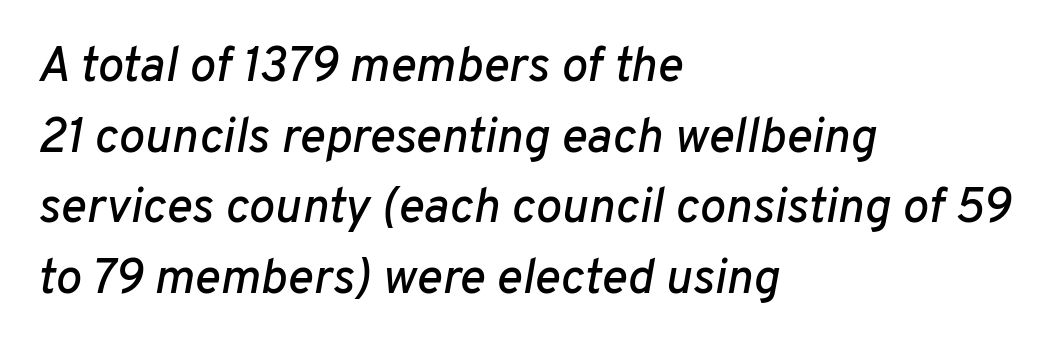
The leading is moderate, giving the passage an even texture. Line beginnings align vertically; line endings do not. Note the varied advance widths — an 'i' is clearly narrower than an 'm'. The font's italic variant was chosen for this text. Honestly, the letter spacing is just normal — you wouldn't notice it.
